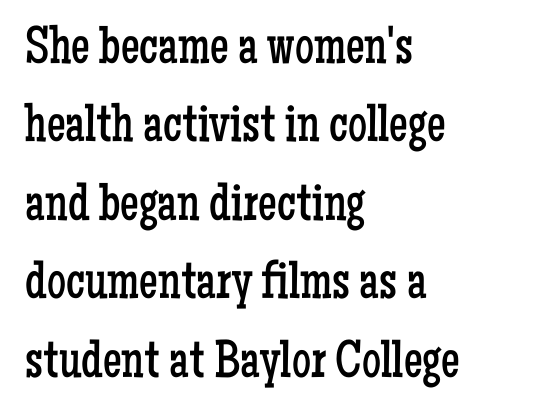
The compositor pushed each line to the left boundary. Look at the bottom of the vertical strokes: they flare into serifs here. The rendering uses natural spacing where letterforms have individual widths. When letters stand straight like this, we call the style roman or upright.
